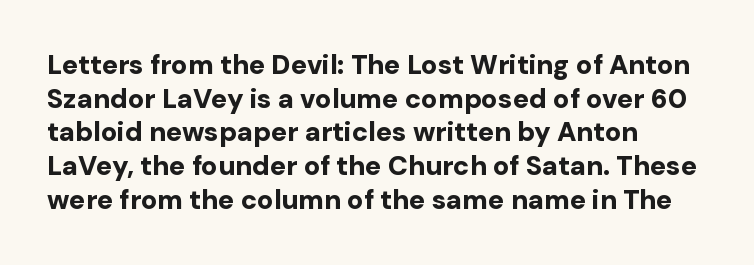
Q: Is the text bold? A: Yes.
Q: Is the text italic (slanted)? A: No, it is upright.
Q: Is the text underlined? A: No.
Q: How is the paragraph aligned? A: Left-aligned.
Q: Is the spacing between letters normal or unusually wide? A: Normal.
Q: Is the spacing between lines tight, normal or loose? A: Normal.
